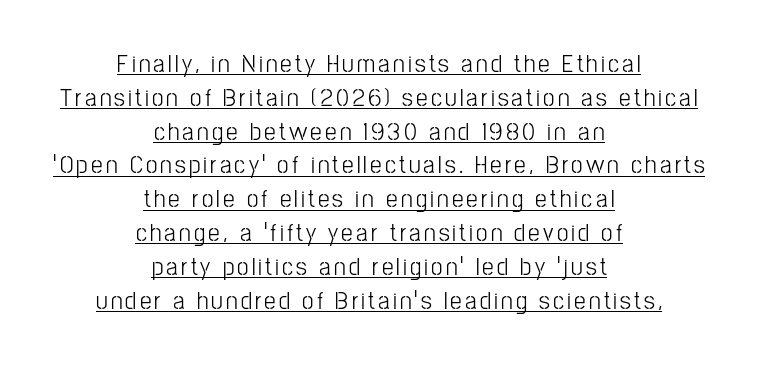
{"italic": "no", "underline": "yes", "align": "center", "line_spacing": "normal", "line_spacing_ratio": 1.3, "glyph_px": 26}
